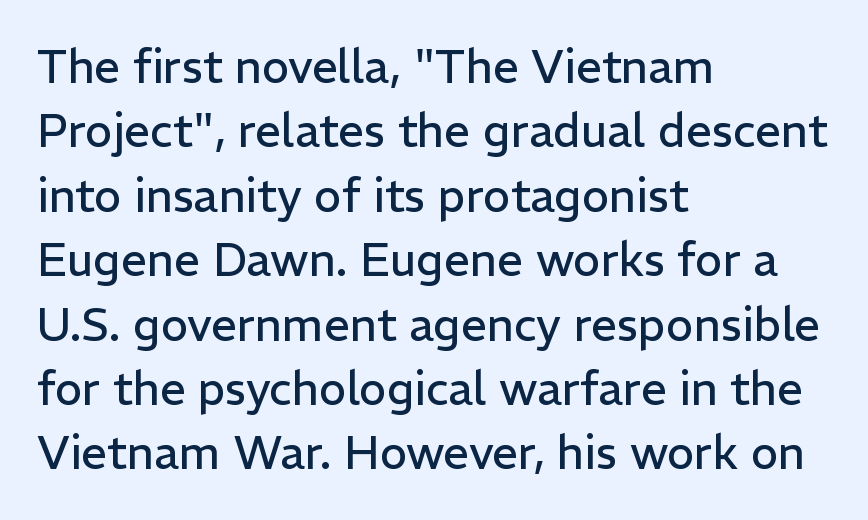
Q: Is the text bold? A: No.
Q: Is the text italic (slanted)? A: No, it is upright.
Q: Is the typeface a serif or a sans-serif typeface? A: Sans-serif.
Q: Is the text underlined? A: No.
Q: How is the paragraph aligned? A: Left-aligned.
Q: Is the spacing between letters normal or unusually wide? A: Normal.
Q: Is the spacing between lines tight, normal or loose? A: Normal.
Q: Width (condensed, normal, or wide)? A: Normal.
Q: Stroke contrast? A: Low.
Q: x-height? A: Medium.
Q: Monospaced? A: No.
